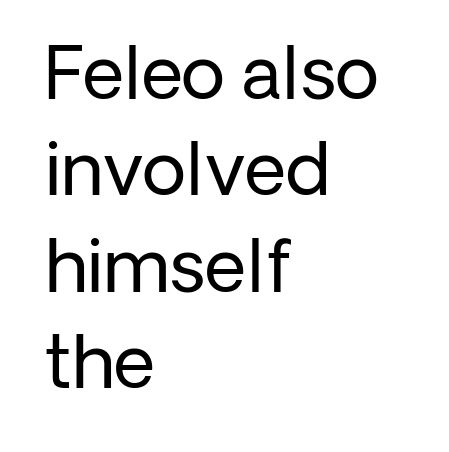
The leading is moderate, giving the passage an even texture. Here the glyphs are tracked normally, forming tight word shapes. A typesetter would mark this as roman, not italic. The strip under each line holds only bare page. This sample has the flowing, uneven cadence of proportional lettering. Each stroke keeps to a modest, everyday thickness or less.
